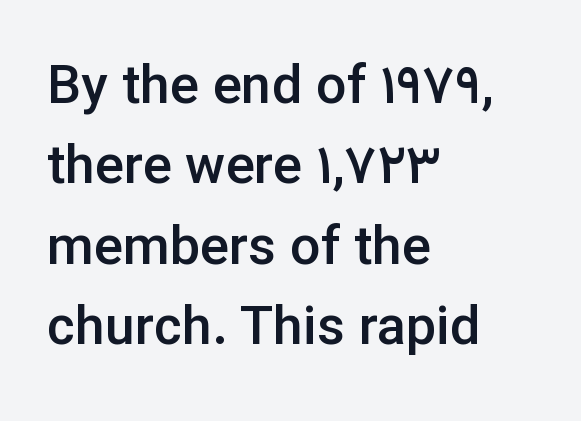
The image shows 54 px semibold sans-serif type, upright; set left-aligned, normal line spacing (1.49x), normal letter spacing, not underlined; low stroke contrast and a medium x-height.
